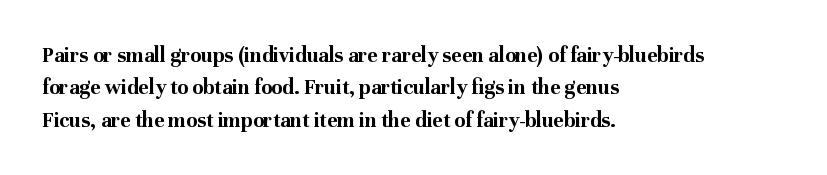
Q: Is the text bold? A: Yes.
Q: Is the text italic (slanted)? A: No, it is upright.
Q: Is the text underlined? A: No.
Q: How is the paragraph aligned? A: Left-aligned.
Q: Is the spacing between letters normal or unusually wide? A: Normal.
Q: Is the spacing between lines tight, normal or loose? A: Normal.
